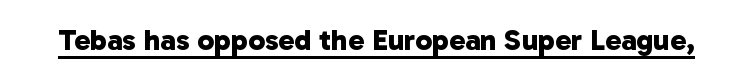
The letters advance in unequal steps, a hallmark of proportional type. Honestly, the letter spacing is just normal — you wouldn't notice it. In designer terms, the underline attribute is active on this setting. The designer went with a sans here, leaving each stem footless.
